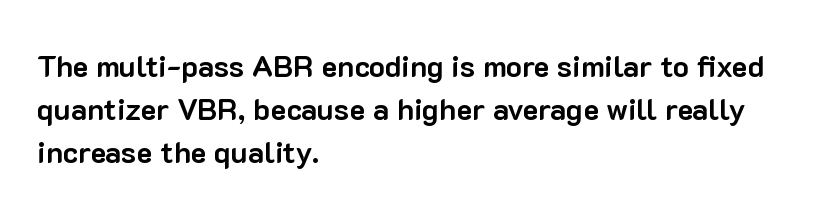
Every stem runs plumb, perpendicular to the baseline. Each new line begins a customary step beneath the previous one. Notice how the passage keeps a crisp vertical edge on the left only. Each letter's strokes conclude bluntly, with no projecting serifs. Rule under the text: the space is simply empty. Inter-character spacing is left at the font's built-in metrics.
